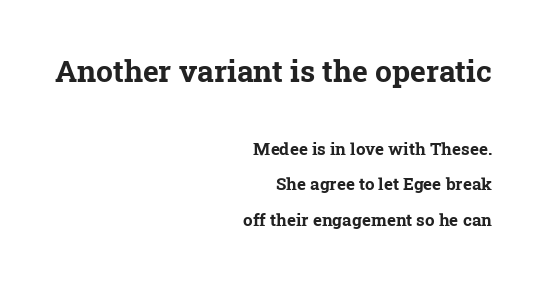
{"serif": "yes", "bold": "yes", "weight": "bold", "width": "normal", "stroke_contrast": "low", "x_height": "medium", "monospaced": "no", "underline": "no", "align": "right", "line_spacing": "loose", "line_spacing_ratio": 2.09, "letter_spacing": "normal", "letter_spacing_em": 0.0, "larger_block": "first", "size_ratio": 1.76, "glyph_px": 30}
